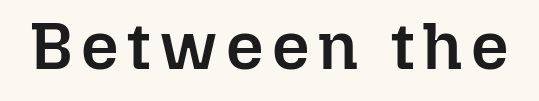
Q: Is the text bold? A: Semi-bold.
Q: Is the text italic (slanted)? A: No, it is upright.
Q: Is the text underlined? A: No.
Q: Width (condensed, normal, or wide)? A: Normal.
Q: Stroke contrast? A: Low.
Q: x-height? A: Medium.
Q: Monospaced? A: No.
